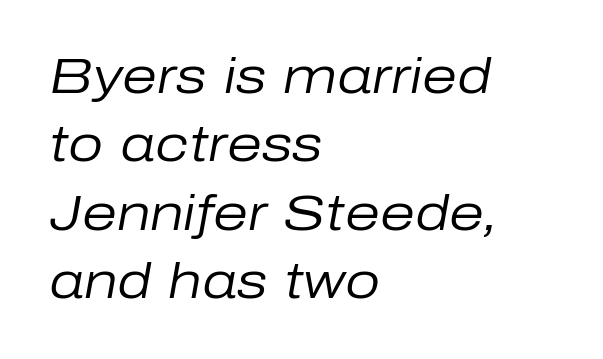
The image shows 50 px regular-weight type, italic (leaning right); set left-aligned, normal line spacing (1.37x), normal letter spacing, not underlined; low stroke contrast and a medium x-height.
